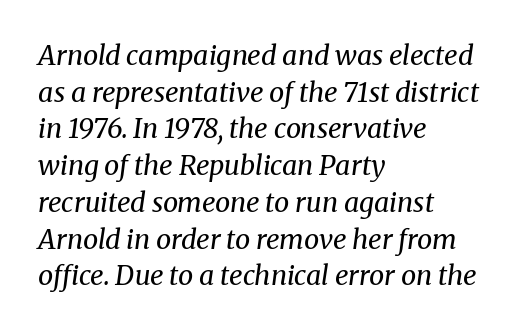
The image shows 27 px text type, italic (leaning right); set left-aligned, normal line spacing (1.36x), normal letter spacing, not underlined.
